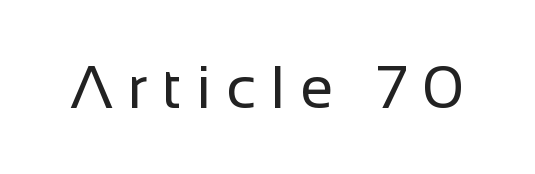
Q: Is the text bold? A: No.
Q: Is the text italic (slanted)? A: No, it is upright.
Q: Is the typeface a serif or a sans-serif typeface? A: Sans-serif.
Q: Is the text underlined? A: No.
Q: Is the spacing between letters normal or unusually wide? A: Unusually wide.
Q: Width (condensed, normal, or wide)? A: Normal.
Q: Stroke contrast? A: Low.
Q: x-height? A: Medium.
Q: Monospaced? A: No.
